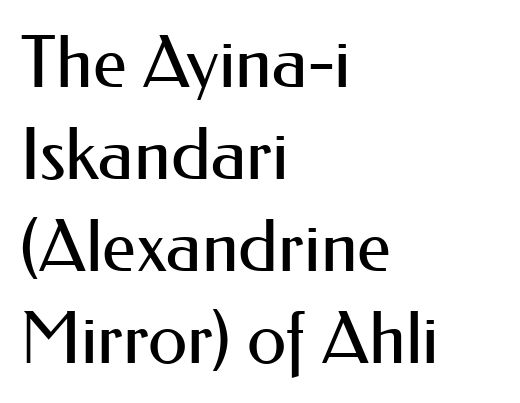
The image shows 72 px regular-weight sans-serif type, upright; set left-aligned, normal line spacing (1.28x), normal letter spacing, not underlined; medium stroke contrast and a small x-height.
